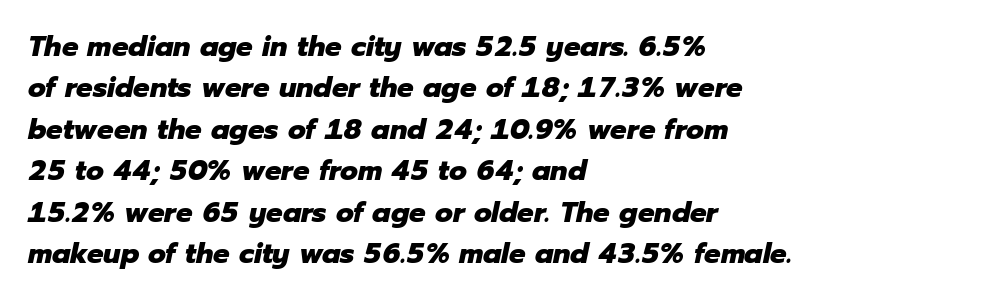
{"italic": "yes", "lean": "right", "slant_degrees": 12, "bold": "yes", "weight": "heavy", "width": "normal", "stroke_contrast": "low", "x_height": "medium", "monospaced": "no", "underline": "no", "align": "left", "line_spacing": "normal", "line_spacing_ratio": 1.43, "letter_spacing": "normal", "letter_spacing_em": 0.0, "glyph_px": 29}
